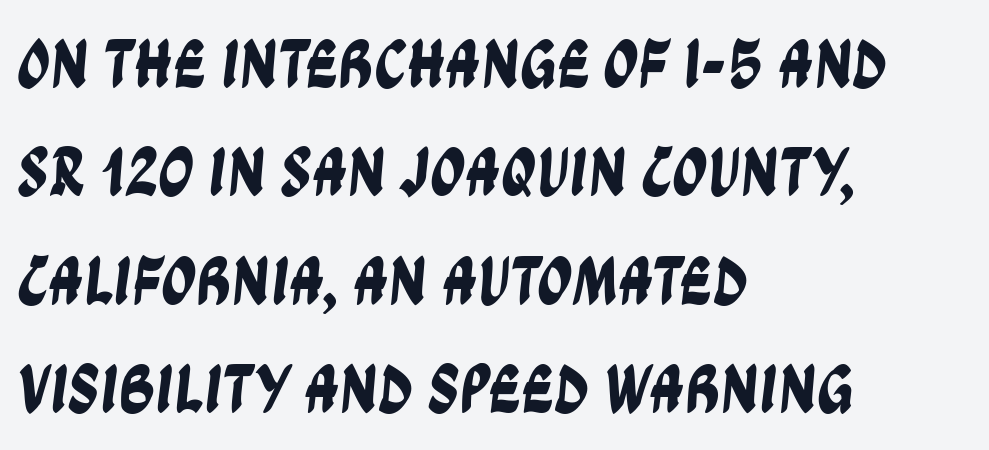
{"serif": "no", "width": "condensed", "stroke_contrast": "low", "x_height": "large", "monospaced": "no", "underline": "no", "align": "left", "line_spacing": "normal", "line_spacing_ratio": 1.55, "letter_spacing": "normal", "letter_spacing_em": 0.0, "glyph_px": 70}
